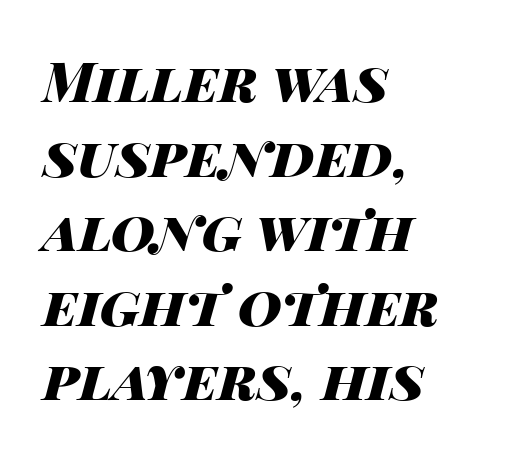
{"italic": "yes", "lean": "right", "slant_degrees": 14, "bold": "yes", "weight": "heavy", "width": "wide", "stroke_contrast": "high", "x_height": "large", "monospaced": "no", "underline": "no", "align": "left", "line_spacing": "normal", "line_spacing_ratio": 1.38, "letter_spacing": "normal", "letter_spacing_em": 0.0, "glyph_px": 54}
